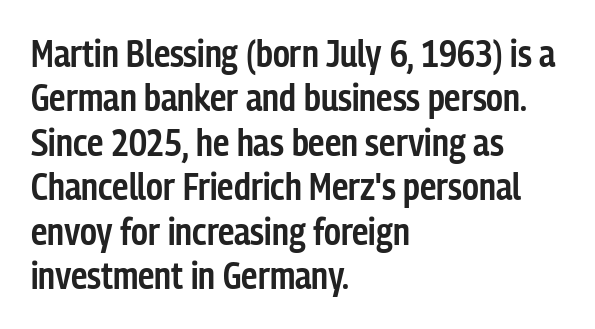
{"serif": "no", "italic": "no", "bold": "semi", "weight": "semibold", "width": "condensed", "stroke_contrast": "low", "x_height": "medium", "monospaced": "no", "underline": "no", "align": "left", "line_spacing_ratio": 1.2, "letter_spacing": "normal", "letter_spacing_em": 0.0, "glyph_px": 37}
